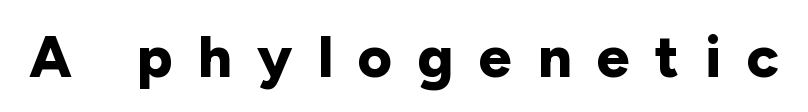
Q: Is the text bold? A: Yes.
Q: Is the text italic (slanted)? A: No, it is upright.
Q: Is the typeface a serif or a sans-serif typeface? A: Sans-serif.
Q: Is the text underlined? A: No.
Q: Is the spacing between letters normal or unusually wide? A: Unusually wide.
Q: Width (condensed, normal, or wide)? A: Normal.
Q: Stroke contrast? A: Low.
Q: x-height? A: Medium.
Q: Monospaced? A: No.
